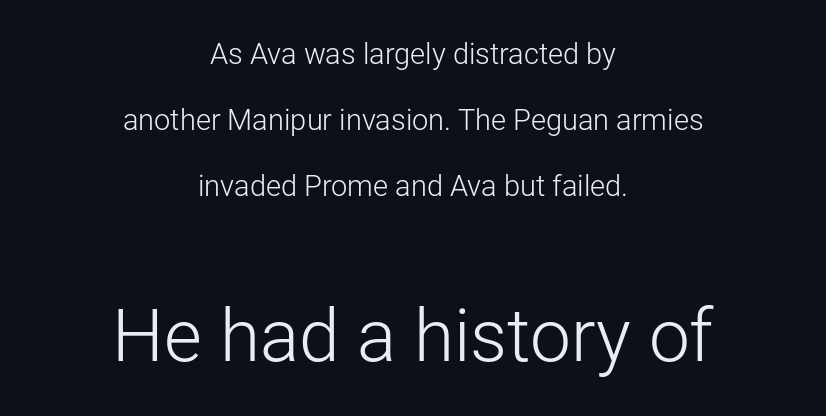
{"serif": "no", "italic": "no", "bold": "no", "weight": "light", "width": "normal", "stroke_contrast": "low", "x_height": "medium", "monospaced": "no", "underline": "no", "align": "center", "line_spacing": "loose", "line_spacing_ratio": 2.27, "letter_spacing": "normal", "letter_spacing_em": 0.0, "larger_block": "second", "size_ratio": 2.52, "glyph_px": 73}
